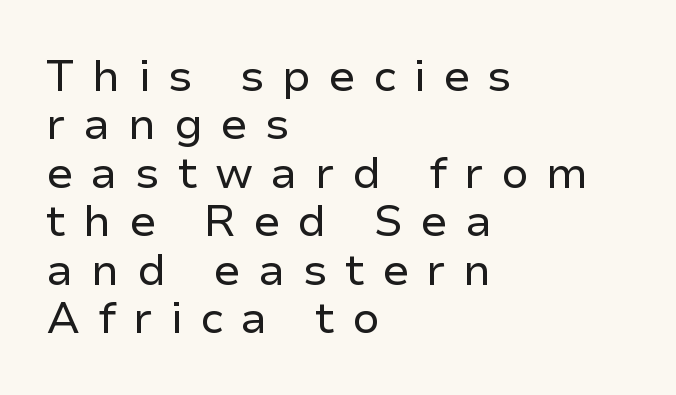
The image shows 44 px regular-weight sans-serif type, upright; set left-aligned, tight line spacing (1.1x), unusually wide letter spacing (+0.39 em), not underlined; low stroke contrast and a medium x-height.
